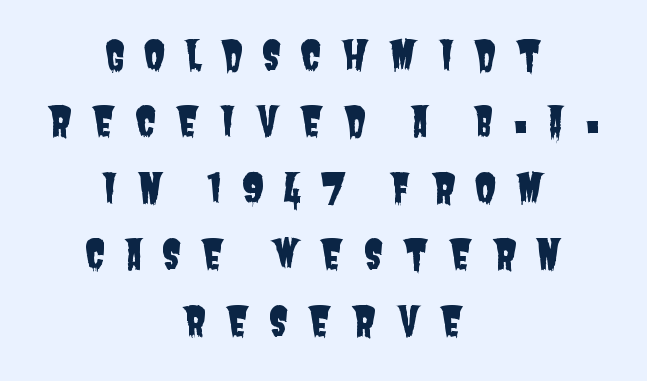
The image shows 40 px condensed sans-serif type; set centered, normal line spacing (1.66x), unusually wide letter spacing (+0.47 em), not underlined; low stroke contrast and a large x-height.
